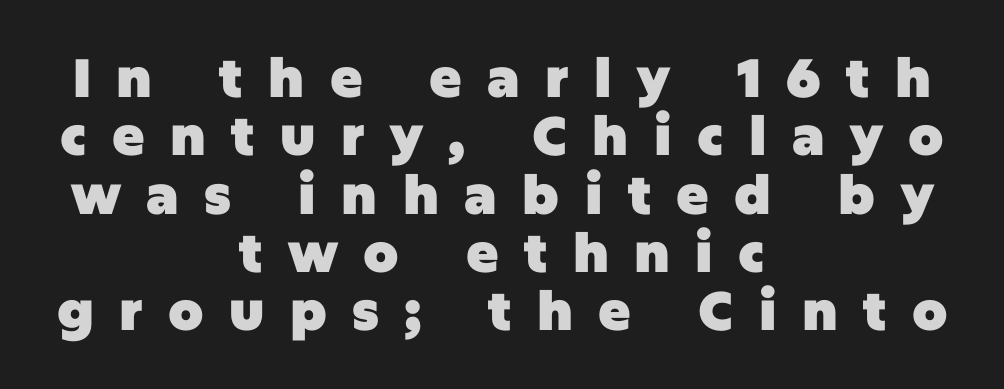
Weight: bold. In terms of leading, this rendering errs on the cramped side. Typeset on center — no edge is straight. This is roman type, the default non-slanted kind. The passage shown is typed in a proportional face where columns would drift. Short note: letters widely spaced.
